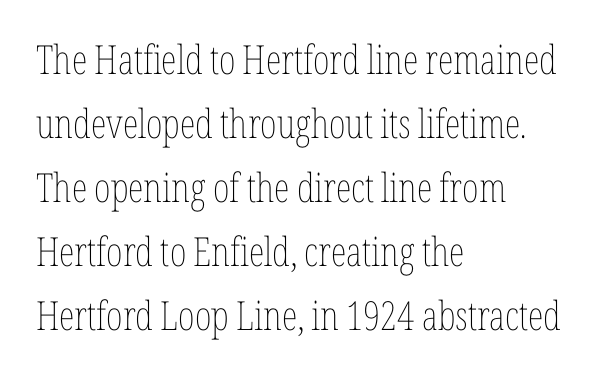
Note the varied advance widths — an 'i' is clearly narrower than an 'm'. Line beginnings align vertically; line endings do not. Only glyphs here, with clear space below each row. The tracking reads as untouched default to a designer's eye. The rendering uses a moderate line-height, typical for paragraphs. Bold? No — there's no thickening of the strokes.
